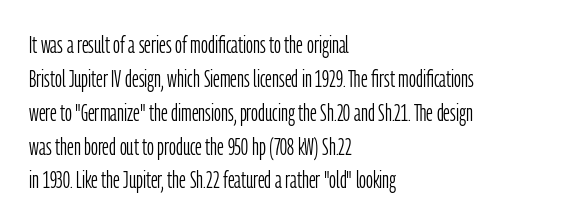
The image shows 24 px text type, upright; set left-aligned, normal line spacing (1.41x), normal letter spacing, not underlined.
